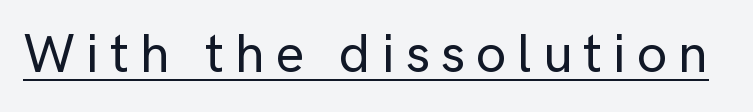
Q: Is the text italic (slanted)? A: No, it is upright.
Q: Is the typeface a serif or a sans-serif typeface? A: Sans-serif.
Q: Is the text underlined? A: Yes.
Q: Is the spacing between letters normal or unusually wide? A: Unusually wide.
Q: Width (condensed, normal, or wide)? A: Normal.
Q: Stroke contrast? A: Low.
Q: x-height? A: Medium.
Q: Monospaced? A: No.
